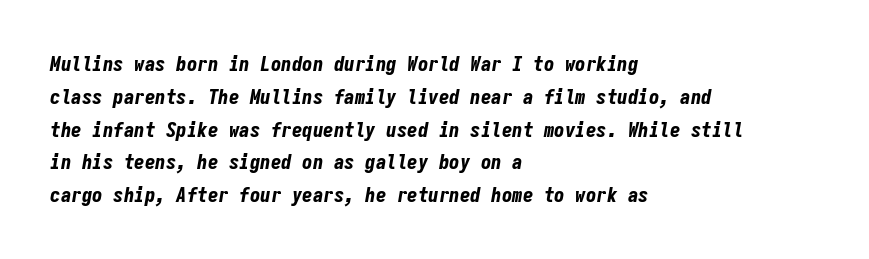
{"italic": "yes", "lean": "right", "slant_degrees": 9, "bold": "yes", "underline": "no", "align": "left", "line_spacing": "normal", "line_spacing_ratio": 1.56, "letter_spacing": "normal", "letter_spacing_em": 0.0, "glyph_px": 21}
